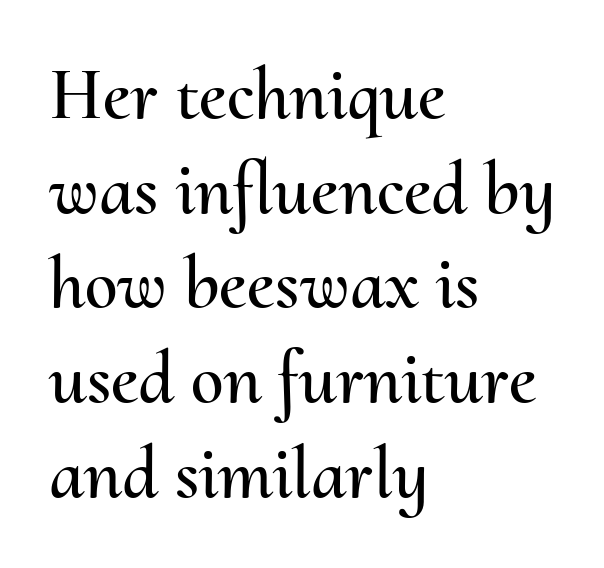
{"italic": "no", "width": "normal", "stroke_contrast": "medium", "x_height": "small", "monospaced": "no", "underline": "no", "align": "left", "line_spacing": "normal", "line_spacing_ratio": 1.28, "letter_spacing": "normal", "letter_spacing_em": 0.0, "glyph_px": 74}
